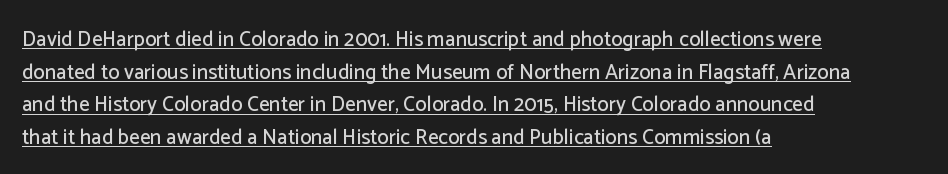
Q: Is the text italic (slanted)? A: No, it is upright.
Q: Is the text underlined? A: Yes.
Q: How is the paragraph aligned? A: Left-aligned.
Q: Is the spacing between letters normal or unusually wide? A: Normal.
Q: Is the spacing between lines tight, normal or loose? A: Normal.
